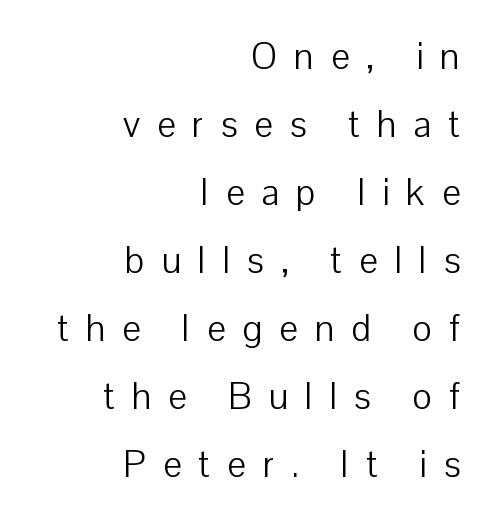
The image shows 37 px light sans-serif type, upright; set right-aligned, line spacing 1.84x, unusually wide letter spacing (+0.46 em), not underlined; low stroke contrast and a medium x-height.
